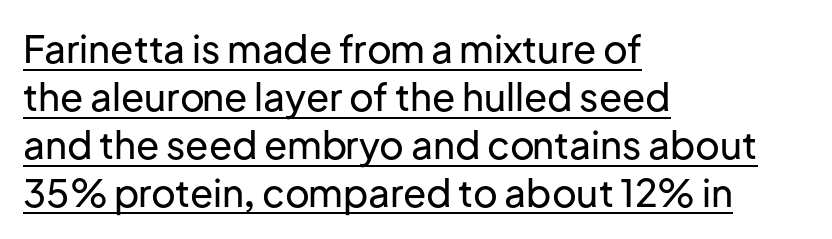
Tracking value appears to be zero — textbook default spacing. Character widths vary here, with narrow letters taking less room than wide ones. The lettering holds an erect, upright posture throughout. A normal amount of white space separates one row of letters from the next. Short and long lines alike share a common starting point at left.
